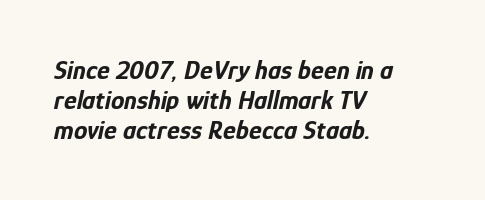
Q: Is the text bold? A: Yes.
Q: Is the text italic (slanted)? A: Yes, it leans right by about 12 degrees.
Q: Is the text underlined? A: No.
Q: How is the paragraph aligned? A: Left-aligned.
Q: Is the spacing between letters normal or unusually wide? A: Normal.
Q: Is the spacing between lines tight, normal or loose? A: Tight.
